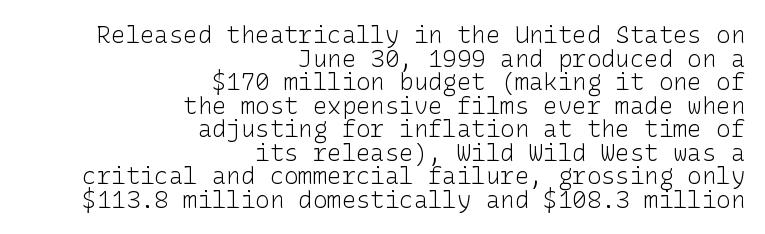
Nobody touched the tracking dial on this one. Descenders are the only things crossing below the line. These glyphs show unthickened strokes, regular width or finer. This rendering uses right alignment, leaving the left contour irregular. The rendering uses a small line-height, squeezing the rows. Italic? Not at all — the glyphs are vertical.
